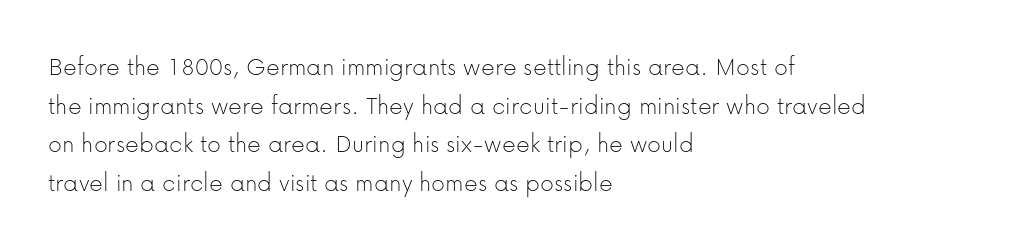
The image shows 27 px text type, upright; set left-aligned, normal line spacing (1.43x), normal letter spacing, not underlined.
